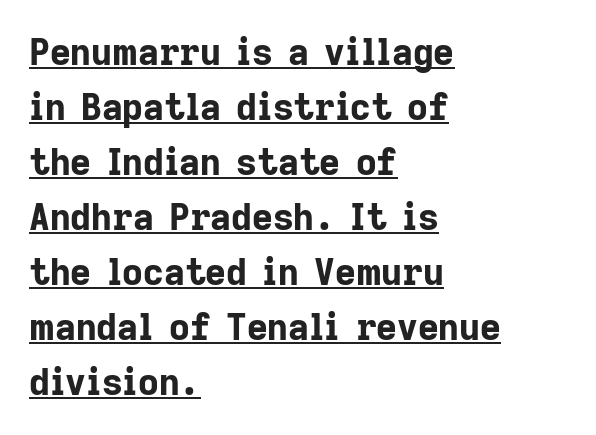
The image shows 36 px bold sans-serif type, upright; set left-aligned, normal line spacing (1.53x), normal letter spacing, underlined; low stroke contrast and a medium x-height.
